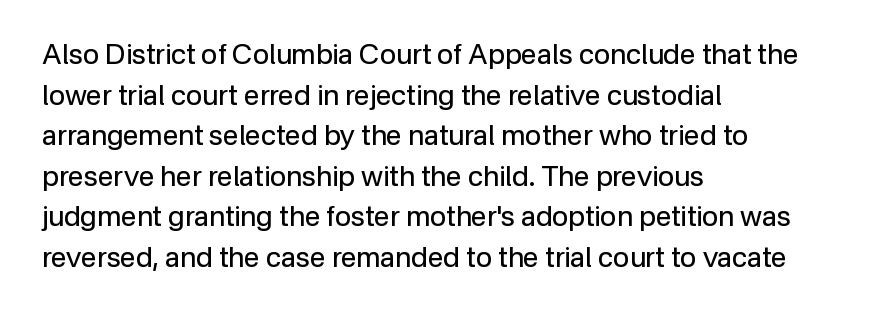
Q: Is the text bold? A: No.
Q: Is the text italic (slanted)? A: No, it is upright.
Q: Is the typeface a serif or a sans-serif typeface? A: Sans-serif.
Q: Is the text underlined? A: No.
Q: How is the paragraph aligned? A: Left-aligned.
Q: Is the spacing between letters normal or unusually wide? A: Normal.
Q: Is the spacing between lines tight, normal or loose? A: Normal.
Q: Width (condensed, normal, or wide)? A: Normal.
Q: Stroke contrast? A: Low.
Q: x-height? A: Medium.
Q: Monospaced? A: No.
